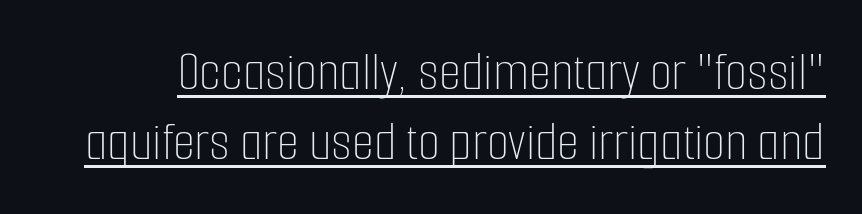
Q: Is the text bold? A: No.
Q: Is the text italic (slanted)? A: No, it is upright.
Q: Is the text underlined? A: Yes.
Q: Is the spacing between letters normal or unusually wide? A: Normal.
Q: Width (condensed, normal, or wide)? A: Condensed.
Q: Stroke contrast? A: Low.
Q: x-height? A: Medium.
Q: Monospaced? A: No.
